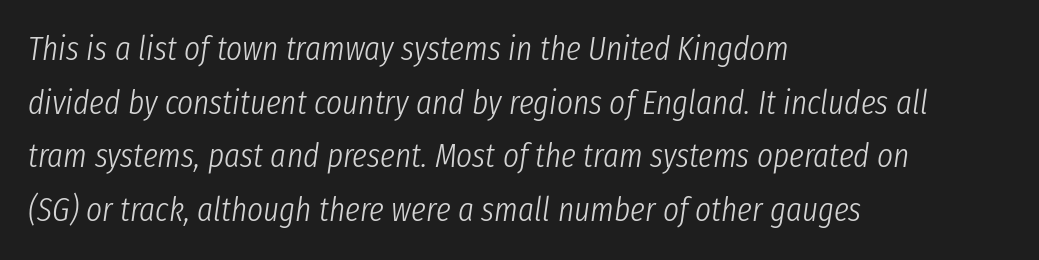
Q: Is the text bold? A: No.
Q: Is the text italic (slanted)? A: Yes, it leans right by about 8 degrees.
Q: Is the text underlined? A: No.
Q: How is the paragraph aligned? A: Left-aligned.
Q: Is the spacing between letters normal or unusually wide? A: Normal.
Q: Is the spacing between lines tight, normal or loose? A: Normal.
Q: Width (condensed, normal, or wide)? A: Condensed.
Q: Stroke contrast? A: Low.
Q: x-height? A: Medium.
Q: Monospaced? A: No.
